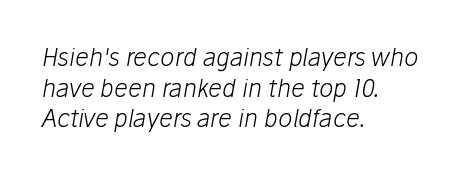
Tall strokes in this sample are angled rather than plumb. One glance says typical: line gaps are just what's usual. This rendering uses left alignment, leaving the right contour irregular. The cut favours lightness, reaching ordinary text weight at its darkest. Descenders hang freely into open space. Standard letterfit; no display-style spreading of the glyphs.
